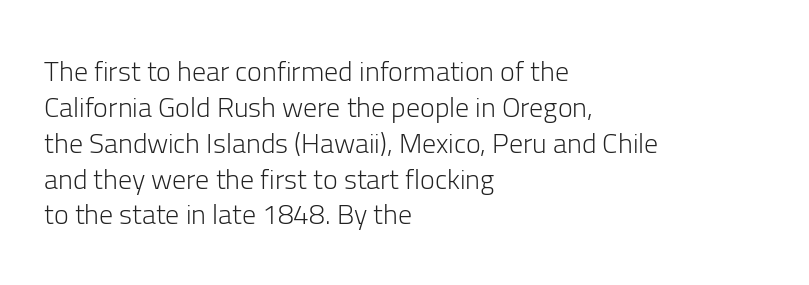
A sans-serif font was chosen for this passage. Underline: absent. Think of a printed novel: that variable character pitch is what you see here. The typography opts for an upright posture over an oblique one. One glance says typical: line gaps are just what's usual. The typeface has the unassuming heft of standard copy or less.
